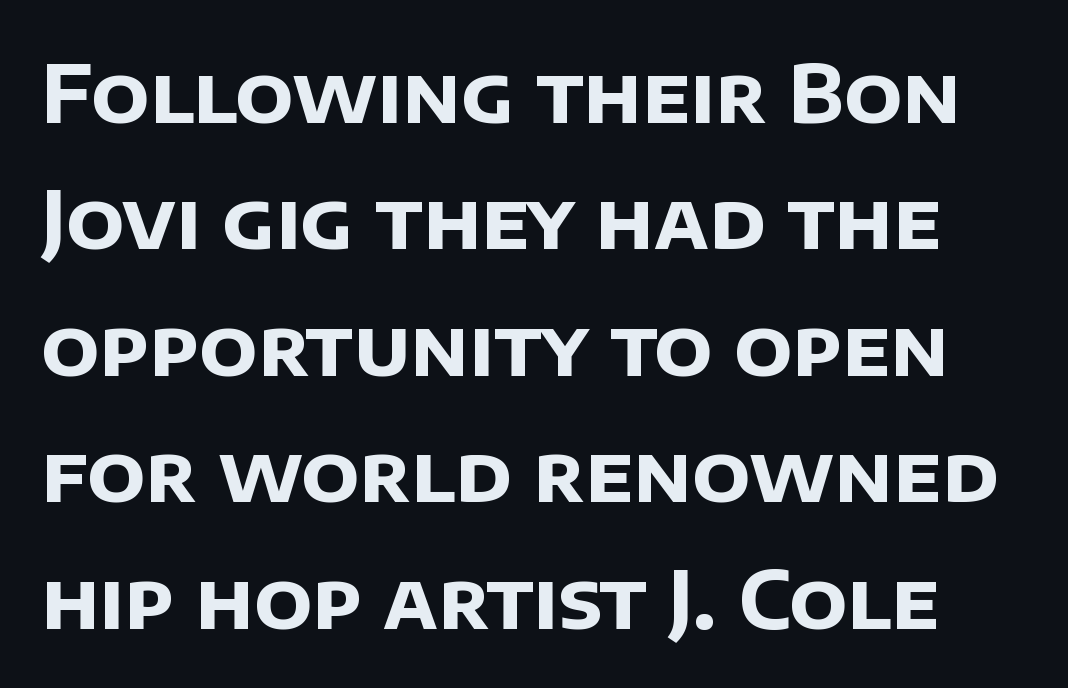
The image shows 79 px bold sans-serif type; set normal line spacing (1.6x), normal letter spacing, not underlined; low stroke contrast and a large x-height.
